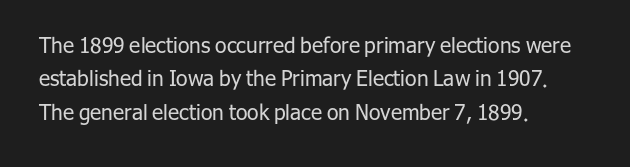
{"italic": "no", "bold": "no", "underline": "no", "align": "left", "line_spacing": "normal", "line_spacing_ratio": 1.59, "letter_spacing": "normal", "letter_spacing_em": 0.0, "glyph_px": 21}
